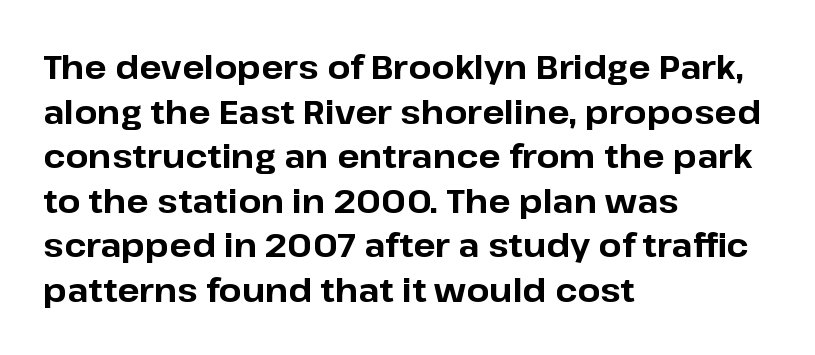
Q: Is the text bold? A: Yes.
Q: Is the text italic (slanted)? A: No, it is upright.
Q: Is the typeface a serif or a sans-serif typeface? A: Sans-serif.
Q: Is the text underlined? A: No.
Q: How is the paragraph aligned? A: Left-aligned.
Q: Is the spacing between letters normal or unusually wide? A: Normal.
Q: Is the spacing between lines tight, normal or loose? A: Normal.
Q: Width (condensed, normal, or wide)? A: Normal.
Q: Stroke contrast? A: Low.
Q: x-height? A: Medium.
Q: Monospaced? A: No.
